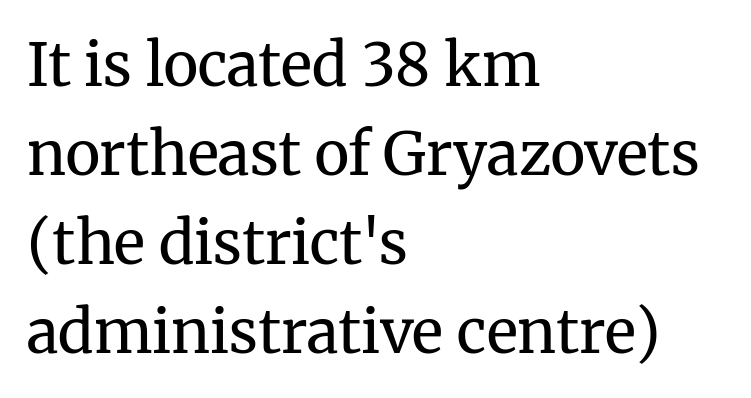
The image shows 59 px regular-weight serif type, upright; set left-aligned, normal line spacing (1.51x), normal letter spacing, not underlined; medium stroke contrast and a medium x-height.
